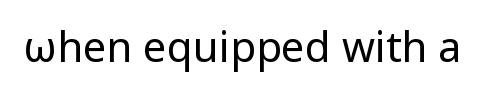
The image shows 42 px regular-weight sans-serif type, upright; set normal letter spacing, not underlined; low stroke contrast and a medium x-height.
